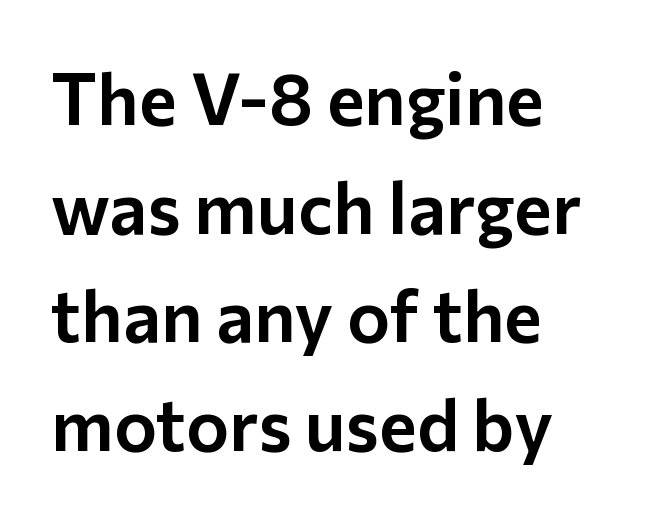
The image shows 72 px sans-serif type, upright; set left-aligned, normal line spacing (1.51x), normal letter spacing, not underlined; low stroke contrast and a medium x-height.
